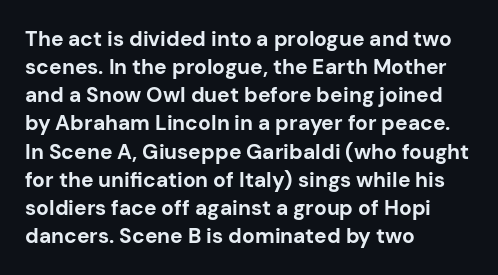
Anything drawn beneath the words? Only blank space. Evenly set lines give the paragraph a standard silhouette. In CSS terms this would be text-align: left. The font's upright variant was chosen for this text. Strokes here are thick enough to call this a true bold.
